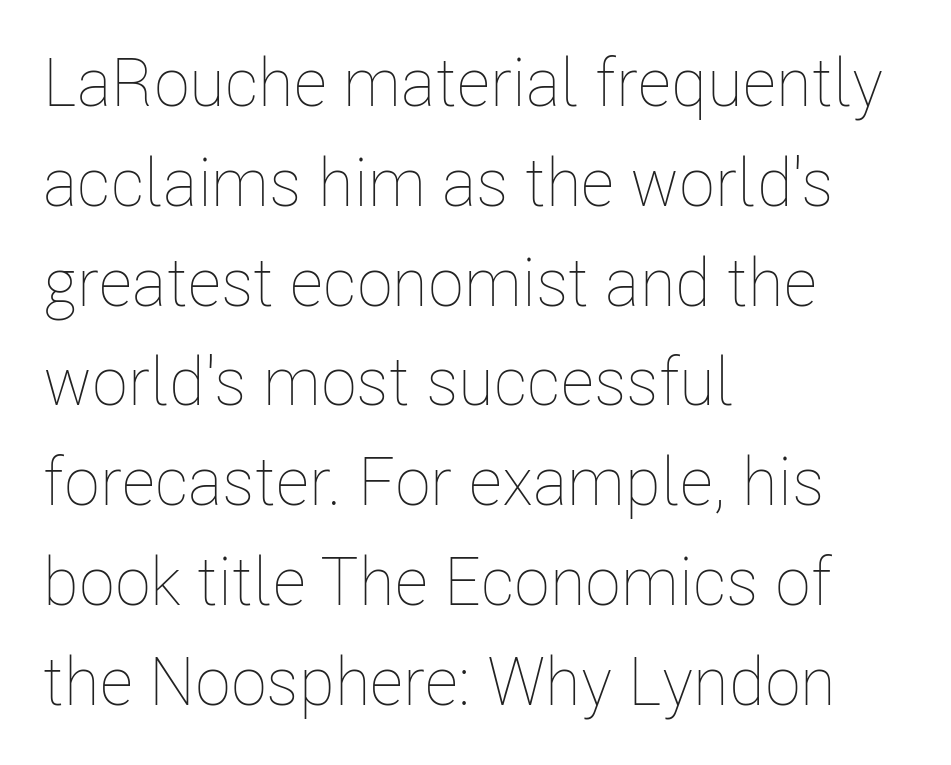
Q: Is the text bold? A: No.
Q: Is the text italic (slanted)? A: No, it is upright.
Q: Is the text underlined? A: No.
Q: How is the paragraph aligned? A: Left-aligned.
Q: Is the spacing between letters normal or unusually wide? A: Normal.
Q: Is the spacing between lines tight, normal or loose? A: Normal.
Q: Width (condensed, normal, or wide)? A: Condensed.
Q: Stroke contrast? A: Low.
Q: x-height? A: Medium.
Q: Monospaced? A: No.
